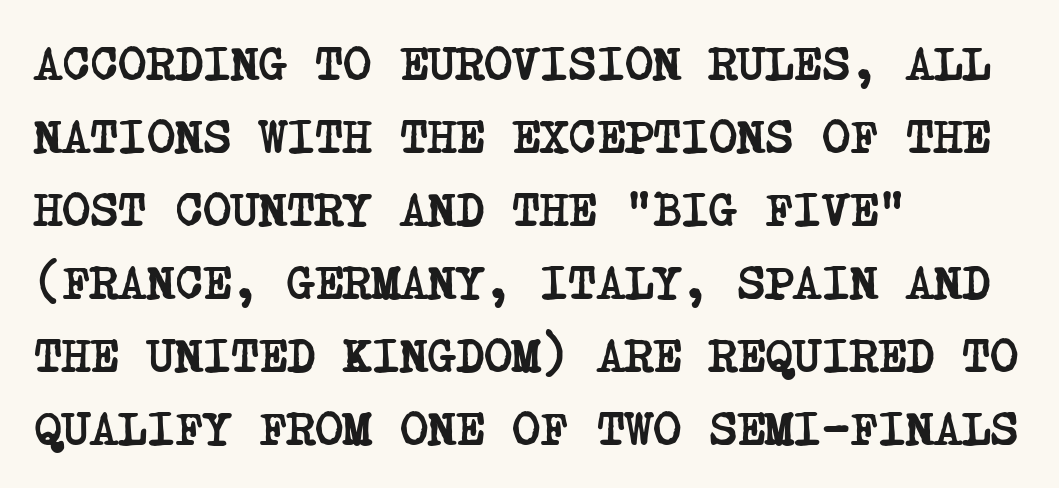
Does the leading feel generous? No, just average. The passage shown has conventional tracking throughout. The strokes are fattened all the way to bold. This sample uses a serif face. Anything drawn beneath the words? Only blank space.
